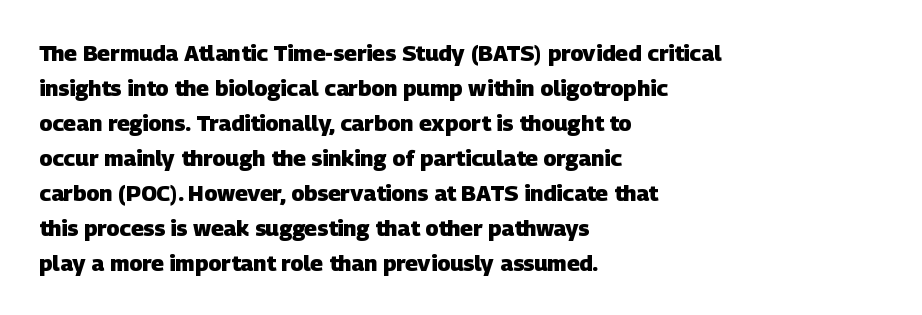
{"bold": "yes", "underline": "no", "align": "left", "line_spacing": "normal", "line_spacing_ratio": 1.59, "letter_spacing": "normal", "letter_spacing_em": 0.0, "glyph_px": 22}
